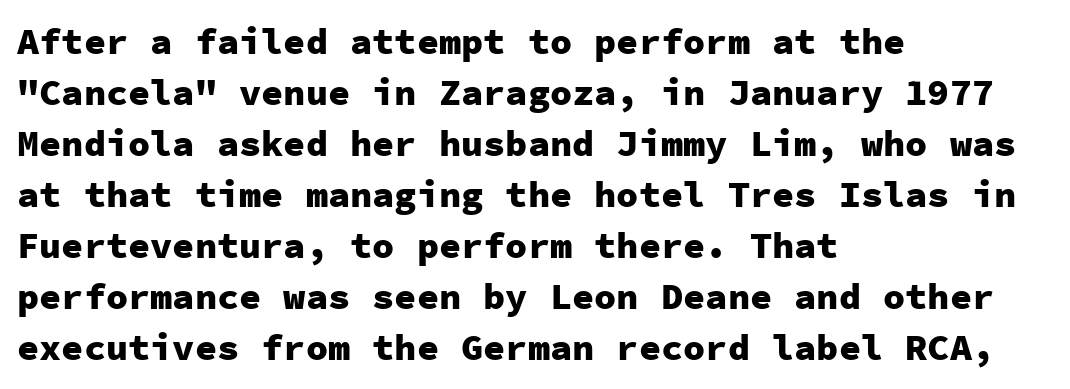
Q: Is the text bold? A: Yes.
Q: Is the text italic (slanted)? A: No, it is upright.
Q: Is the typeface a serif or a sans-serif typeface? A: Sans-serif.
Q: Is the text underlined? A: No.
Q: How is the paragraph aligned? A: Left-aligned.
Q: Is the spacing between letters normal or unusually wide? A: Normal.
Q: Is the spacing between lines tight, normal or loose? A: Normal.
Q: Width (condensed, normal, or wide)? A: Normal.
Q: Stroke contrast? A: Low.
Q: x-height? A: Medium.
Q: Monospaced? A: Yes.
